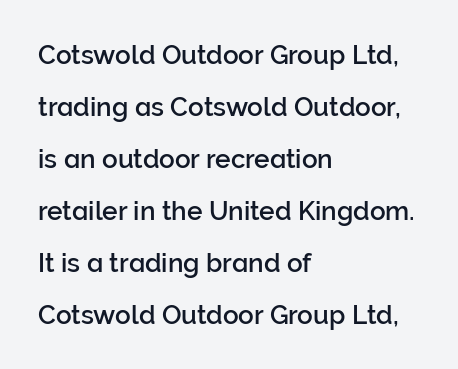
{"italic": "no", "underline": "no", "align": "left", "line_spacing": "loose", "line_spacing_ratio": 2.0, "letter_spacing": "normal", "letter_spacing_em": 0.0, "glyph_px": 26}
